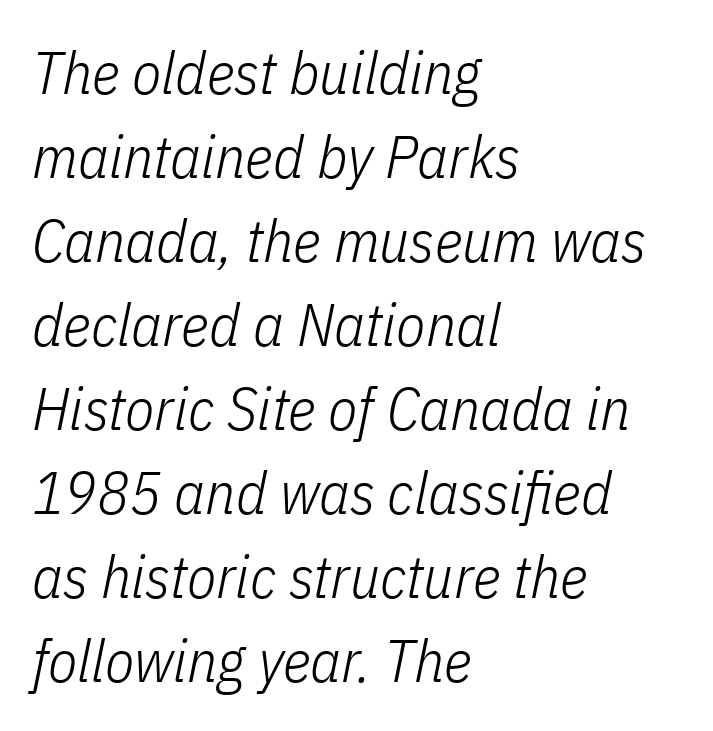
The image shows 60 px light, condensed type, italic (leaning right); set left-aligned, normal line spacing (1.4x), normal letter spacing, not underlined; low stroke contrast and a medium x-height.
